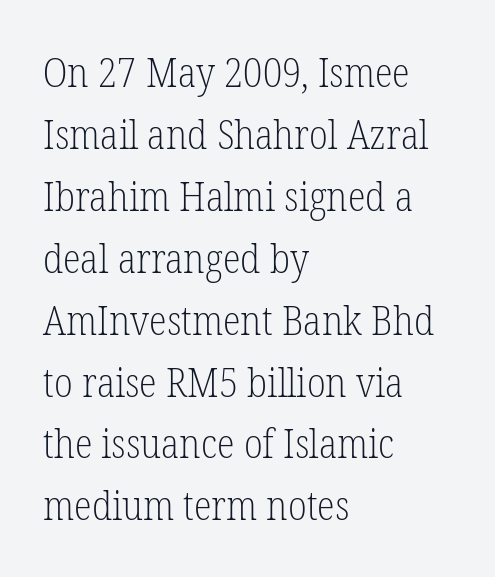
Q: Is the text bold? A: No.
Q: Is the text italic (slanted)? A: No, it is upright.
Q: Is the typeface a serif or a sans-serif typeface? A: Serif.
Q: Is the text underlined? A: No.
Q: How is the paragraph aligned? A: Left-aligned.
Q: Is the spacing between letters normal or unusually wide? A: Normal.
Q: Is the spacing between lines tight, normal or loose? A: Normal.
Q: Width (condensed, normal, or wide)? A: Condensed.
Q: Stroke contrast? A: Low.
Q: x-height? A: Medium.
Q: Monospaced? A: No.
